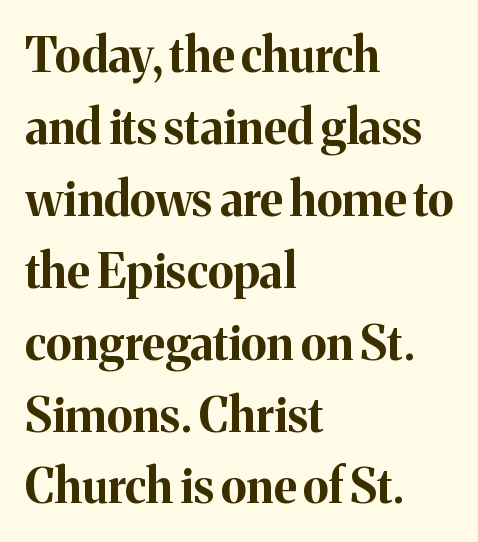
Note the varied advance widths — an 'i' is clearly narrower than an 'm'. Each word holds together tightly as a unit, with standard inter-letter gaps. These lines are set flush left with a ragged right edge. Compared with an ordinary text face, these strokes are far heavier — a full bold.
